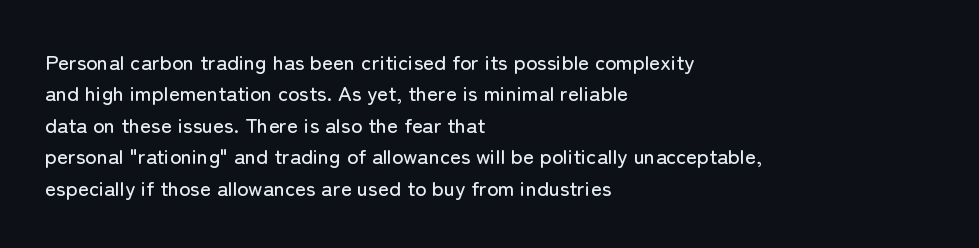
{"italic": "no", "underline": "no", "align": "left", "line_spacing": "normal", "line_spacing_ratio": 1.5, "letter_spacing": "normal", "letter_spacing_em": 0.0, "glyph_px": 21}
